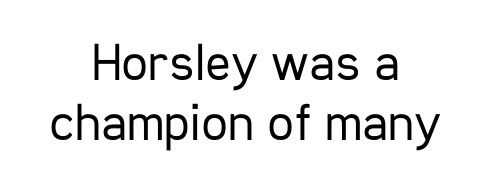
The image shows 53 px regular-weight, condensed sans-serif type, upright; set centered, tight line spacing (1.14x), normal letter spacing, not underlined; low stroke contrast and a medium x-height.
